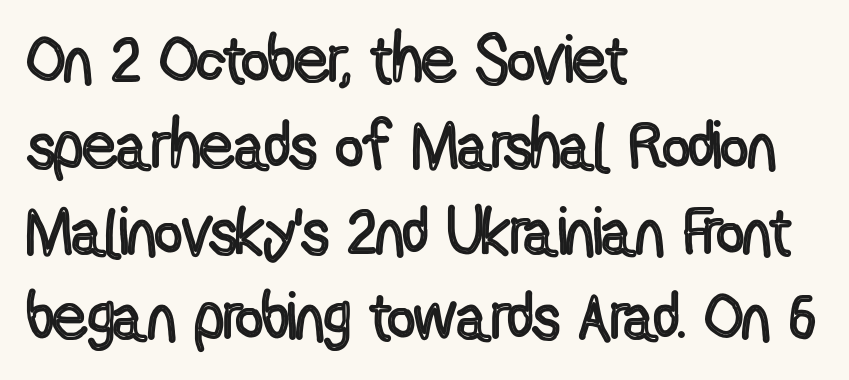
The space between consecutive lines is moderate. The passage shown is typed in a proportional face where columns would drift. Descenders hang freely into open space. The face used here is rendered with its standard letterfit. The ragged edge is on the right, which tells us the setting is flush left. Ascenders rise straight up at ninety degrees.
